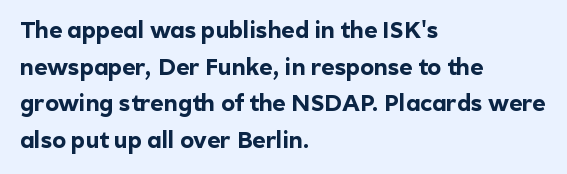
The image shows 23 px bold type, upright; set left-aligned, normal line spacing (1.59x), normal letter spacing, not underlined.
